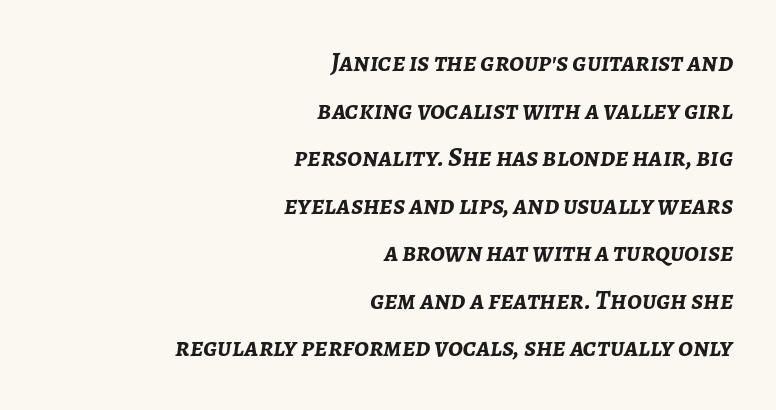
{"italic": "yes", "lean": "right", "slant_degrees": 7, "bold": "yes", "underline": "no", "align": "right", "line_spacing_ratio": 1.76, "letter_spacing": "normal", "letter_spacing_em": 0.0, "glyph_px": 27}
